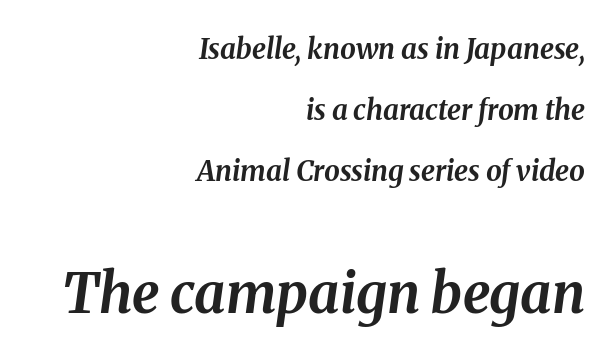
{"italic": "yes", "lean": "right", "slant_degrees": 8, "bold": "yes", "weight": "bold", "width": "normal", "stroke_contrast": "medium", "x_height": "medium", "monospaced": "no", "underline": "no", "align": "right", "line_spacing": "loose", "line_spacing_ratio": 2.18, "letter_spacing": "normal", "letter_spacing_em": 0.0, "larger_block": "second", "size_ratio": 1.96, "glyph_px": 55}
